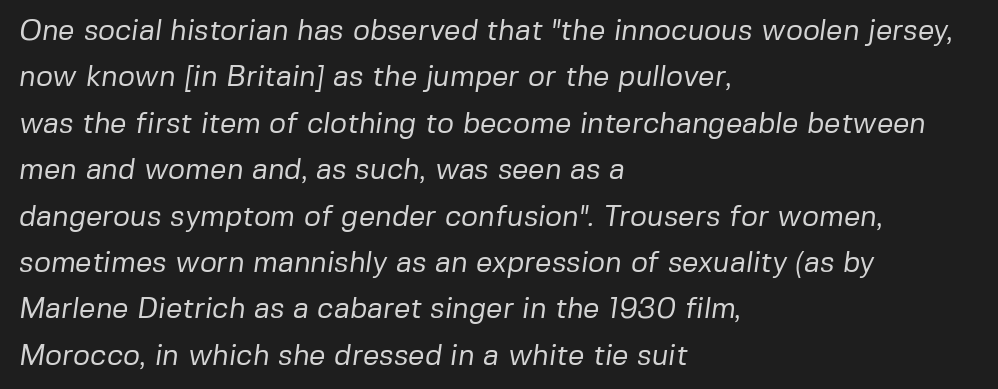
Q: Is the text bold? A: No.
Q: Is the typeface a serif or a sans-serif typeface? A: Sans-serif.
Q: Is the text underlined? A: No.
Q: How is the paragraph aligned? A: Left-aligned.
Q: Is the spacing between letters normal or unusually wide? A: Normal.
Q: Is the spacing between lines tight, normal or loose? A: Normal.
Q: Width (condensed, normal, or wide)? A: Normal.
Q: Stroke contrast? A: Low.
Q: x-height? A: Medium.
Q: Monospaced? A: No.
